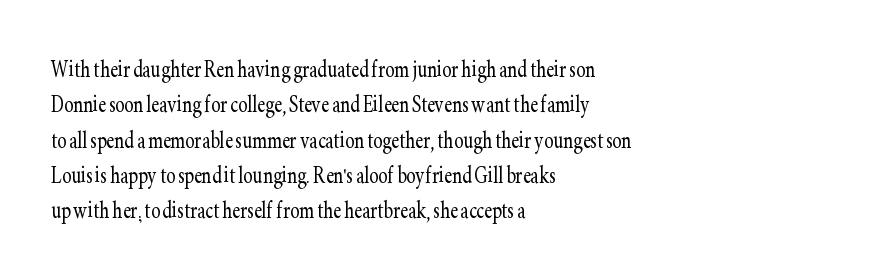
{"serif": "yes", "italic": "no", "bold": "no", "weight": "light", "width": "condensed", "stroke_contrast": "low", "x_height": "small", "monospaced": "no", "underline": "no", "align": "left", "line_spacing": "normal", "line_spacing_ratio": 1.26, "letter_spacing": "normal", "letter_spacing_em": 0.0, "glyph_px": 28}
